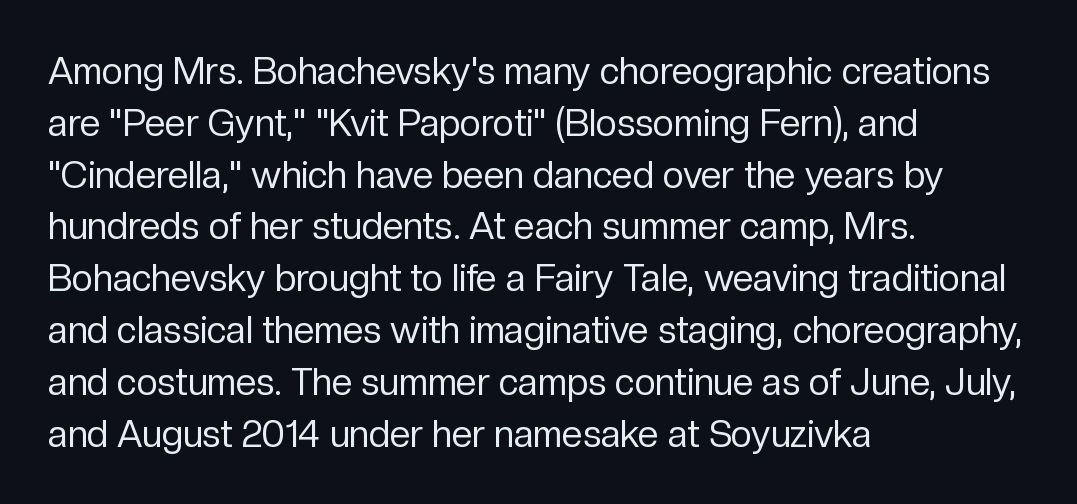
The image shows 37 px regular-weight sans-serif type, upright; set left-aligned, normal line spacing (1.4x), normal letter spacing, not underlined; low stroke contrast and a medium x-height.
